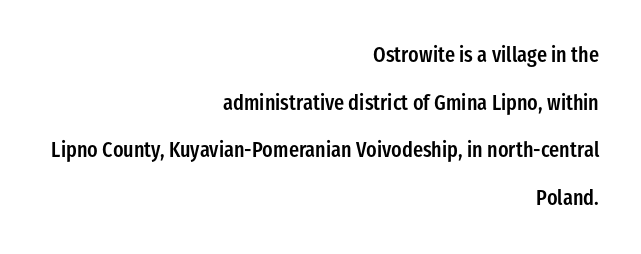
The image shows 21 px text type, upright; set right-aligned, loose line spacing (2.27x), normal letter spacing, not underlined.
